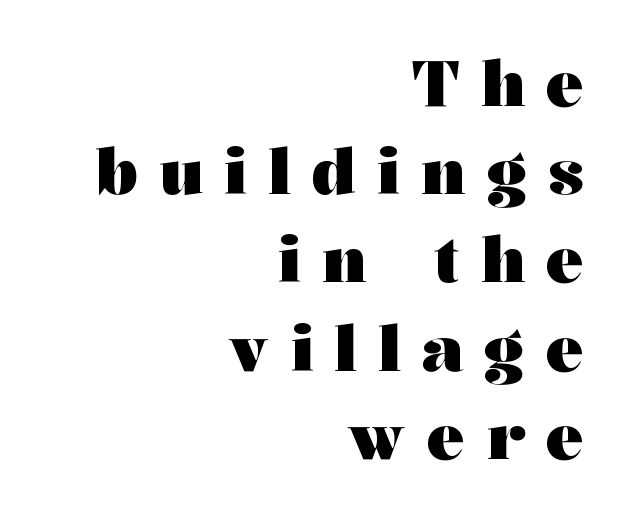
Q: Is the text bold? A: Yes.
Q: Is the text italic (slanted)? A: No, it is upright.
Q: Is the typeface a serif or a sans-serif typeface? A: Serif.
Q: Is the text underlined? A: No.
Q: How is the paragraph aligned? A: Right-aligned.
Q: Is the spacing between letters normal or unusually wide? A: Unusually wide.
Q: Is the spacing between lines tight, normal or loose? A: Normal.
Q: Width (condensed, normal, or wide)? A: Wide.
Q: Stroke contrast? A: Medium.
Q: x-height? A: Medium.
Q: Monospaced? A: No.
